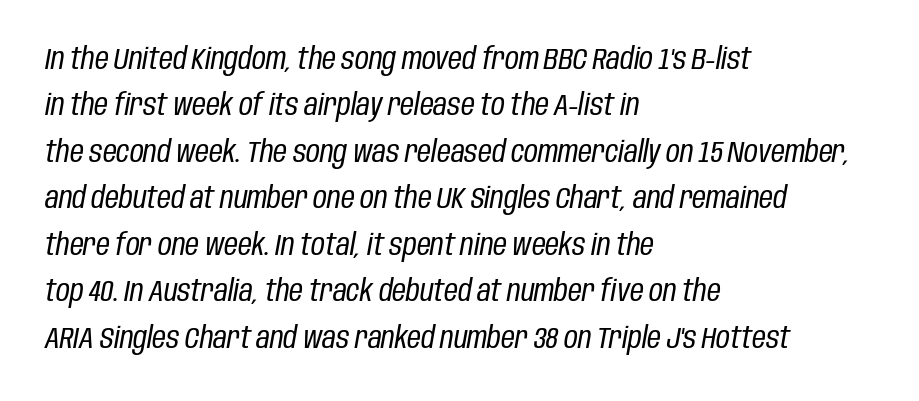
Quick note: italic. The rendering uses natural spacing where letterforms have individual widths. The rendering uses a moderate line-height, typical for paragraphs. Stems here are at most as thick as an everyday book face. The gaps between neighbouring characters are ordinary and unremarkable.
